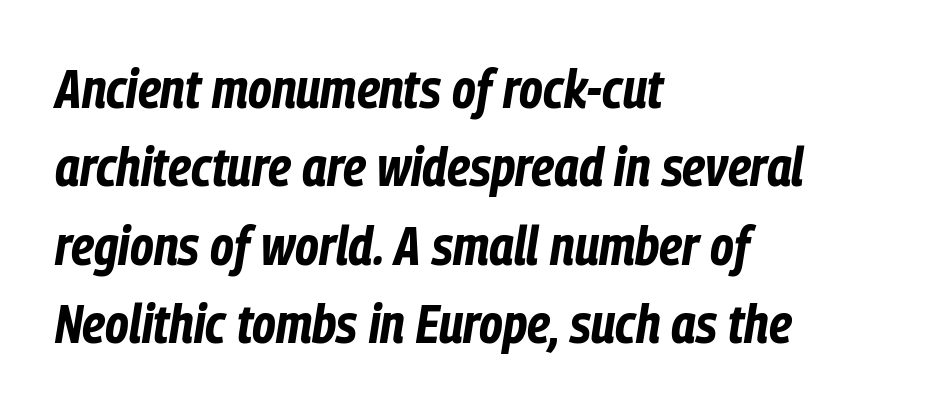
The image shows 54 px bold, condensed type, italic (leaning right); set left-aligned, normal line spacing (1.45x), normal letter spacing, not underlined; low stroke contrast and a medium x-height.
